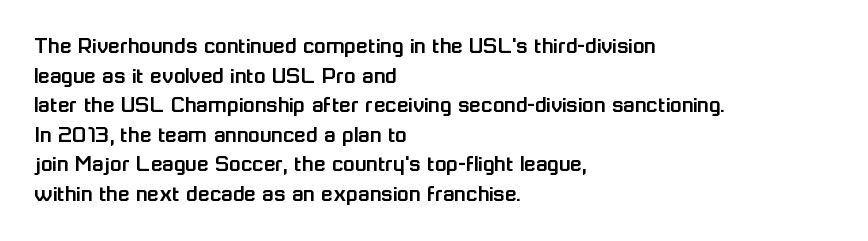
Q: Is the text italic (slanted)? A: No, it is upright.
Q: Is the text underlined? A: No.
Q: How is the paragraph aligned? A: Left-aligned.
Q: Is the spacing between letters normal or unusually wide? A: Normal.
